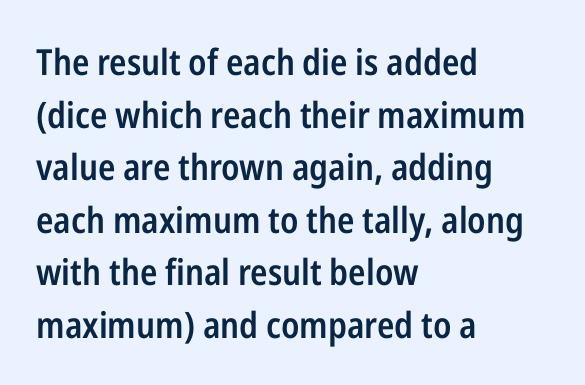
Q: Is the text bold? A: Semi-bold.
Q: Is the text italic (slanted)? A: No, it is upright.
Q: Is the typeface a serif or a sans-serif typeface? A: Sans-serif.
Q: Is the text underlined? A: No.
Q: How is the paragraph aligned? A: Left-aligned.
Q: Is the spacing between letters normal or unusually wide? A: Normal.
Q: Is the spacing between lines tight, normal or loose? A: Normal.
Q: Width (condensed, normal, or wide)? A: Condensed.
Q: Stroke contrast? A: Low.
Q: x-height? A: Medium.
Q: Monospaced? A: No.
